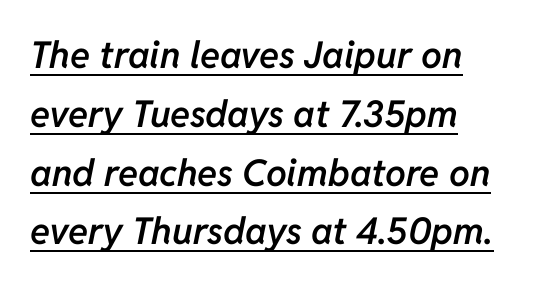
{"italic": "yes", "lean": "right", "slant_degrees": 11, "bold": "semi", "weight": "semibold", "width": "normal", "stroke_contrast": "low", "x_height": "medium", "monospaced": "no", "underline": "yes", "line_spacing": "normal", "line_spacing_ratio": 1.59, "letter_spacing": "normal", "letter_spacing_em": 0.0, "glyph_px": 37}
